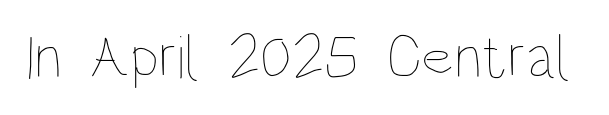
Q: Is the text bold? A: No.
Q: Is the text italic (slanted)? A: No, it is upright.
Q: Is the text underlined? A: No.
Q: Is the spacing between letters normal or unusually wide? A: Normal.
Q: Width (condensed, normal, or wide)? A: Condensed.
Q: Stroke contrast? A: Low.
Q: x-height? A: Large.
Q: Monospaced? A: No.
